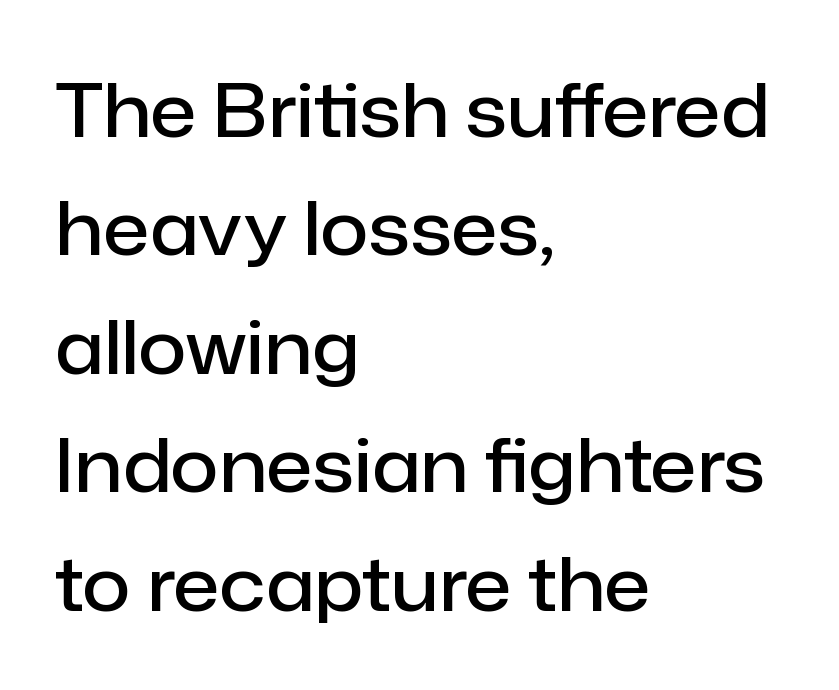
Normally led — the rows are evenly, conventionally spaced. In terms of posture, this sample is upright. Check the space under the baseline: it is left empty. Is the block centered? No — it sits flush against the left margin. To sum up the face: it is a sans, with no serifs.
